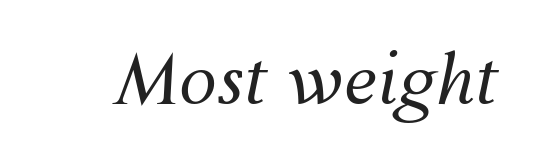
The image shows 68 px regular-weight type, italic (leaning right); set normal letter spacing, not underlined; medium stroke contrast and a medium x-height.
